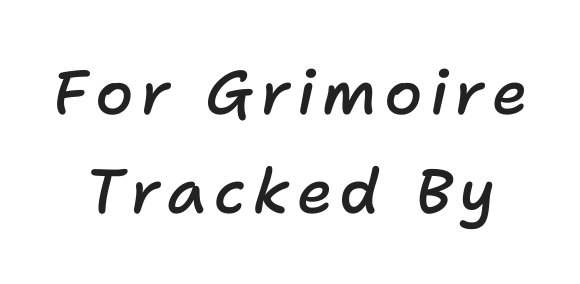
{"italic": "yes", "lean": "right", "slant_degrees": 11, "bold": "semi", "weight": "semibold", "width": "normal", "stroke_contrast": "low", "x_height": "medium", "monospaced": "no", "underline": "no", "line_spacing": "normal", "line_spacing_ratio": 1.6, "glyph_px": 62}
